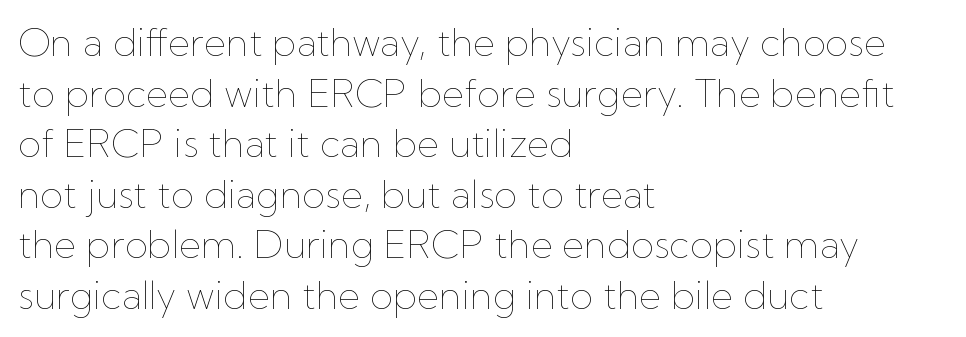
This is not heavy type; no bold has been used. The horizontal fit of the characters is conventional and even. The letters advance in unequal steps, a hallmark of proportional type. The text block is weighted toward the left margin, trailing off unevenly rightward. Compared with typical paragraphs, the rows here are spaced about the same. The words here are not underlined.
